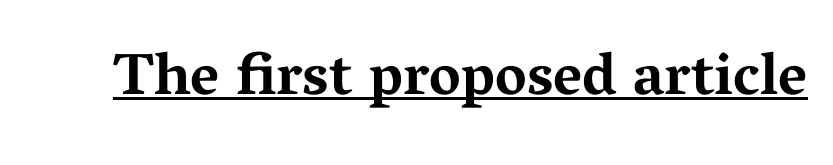
Letter spacing: default. A typesetter would label this face a serif. Style check: upright. Each letter keeps its own natural width here, so spacing adapts to shape. As a designer I'd log this as weight 700, bold. Does a line run under the words? Yes, clearly.
